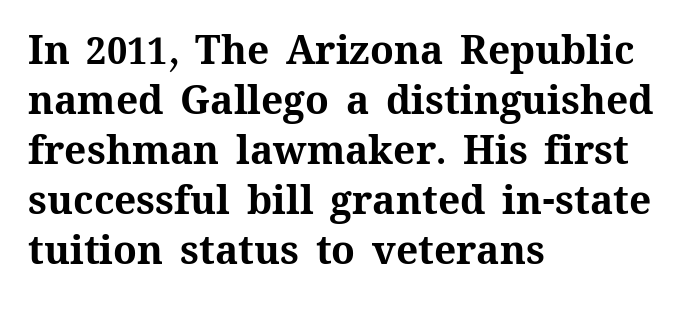
Q: Is the text bold? A: Yes.
Q: Is the text italic (slanted)? A: No, it is upright.
Q: Is the text underlined? A: No.
Q: How is the paragraph aligned? A: Left-aligned.
Q: Is the spacing between letters normal or unusually wide? A: Normal.
Q: Is the spacing between lines tight, normal or loose? A: Normal.
Q: Width (condensed, normal, or wide)? A: Normal.
Q: Stroke contrast? A: Medium.
Q: x-height? A: Medium.
Q: Monospaced? A: No.
